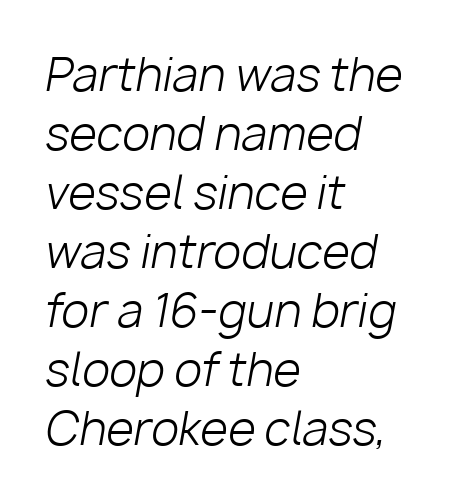
Q: Is the text bold? A: No.
Q: Is the text italic (slanted)? A: Yes, it leans right by about 10 degrees.
Q: Is the text underlined? A: No.
Q: How is the paragraph aligned? A: Left-aligned.
Q: Is the spacing between letters normal or unusually wide? A: Normal.
Q: Is the spacing between lines tight, normal or loose? A: Normal.
Q: Width (condensed, normal, or wide)? A: Normal.
Q: Stroke contrast? A: Low.
Q: x-height? A: Medium.
Q: Monospaced? A: No.
